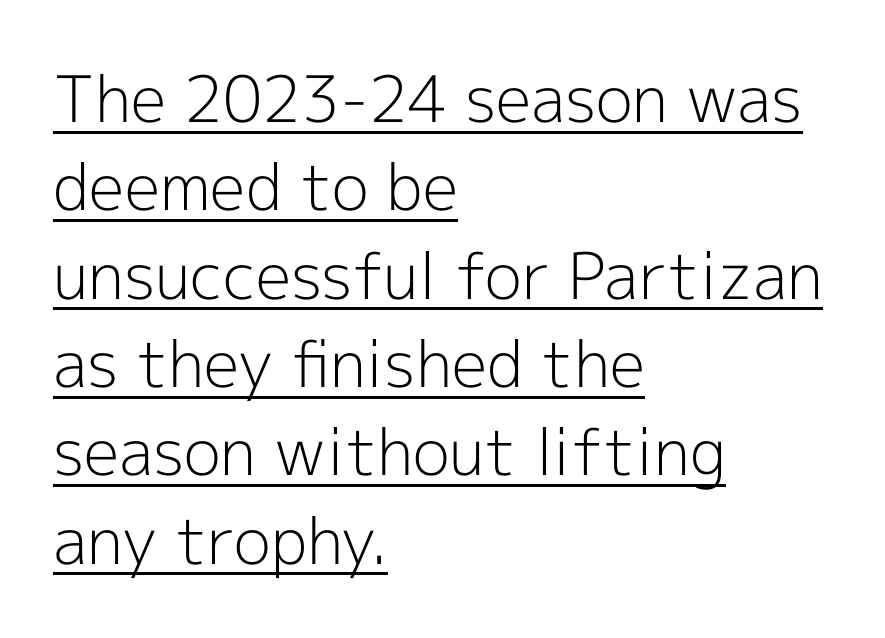
Look at the bottom of the vertical strokes: they stop flat, with no serifs. Do the characters align in a grid? No, the font is proportional. The vertical gap from one line to the next is medium. There is no visible air inserted between adjacent glyphs. The font is comparable to plain body text, perhaps lighter.
